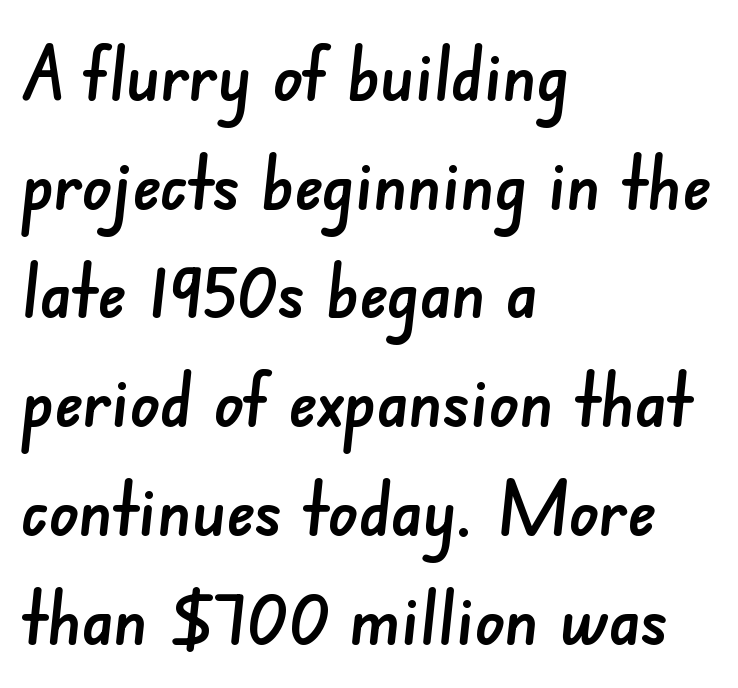
Q: Is the typeface a serif or a sans-serif typeface? A: Sans-serif.
Q: Is the text underlined? A: No.
Q: How is the paragraph aligned? A: Left-aligned.
Q: Is the spacing between letters normal or unusually wide? A: Normal.
Q: Is the spacing between lines tight, normal or loose? A: Normal.
Q: Width (condensed, normal, or wide)? A: Normal.
Q: Stroke contrast? A: Low.
Q: x-height? A: Small.
Q: Monospaced? A: No.
